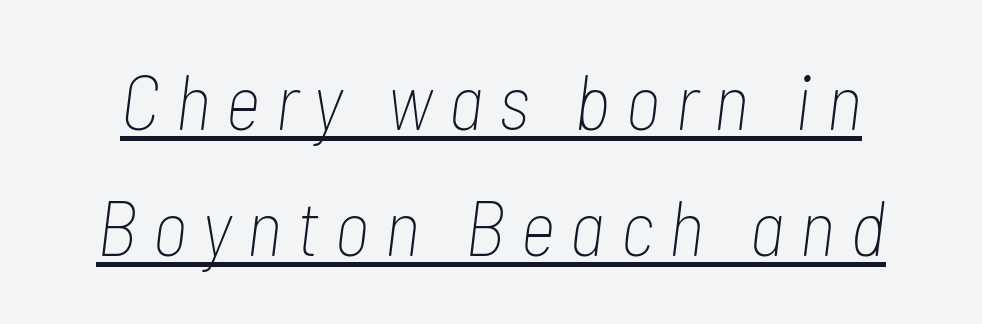
The image shows 78 px thin, condensed type, italic (leaning right); set normal line spacing (1.61x), underlined; low stroke contrast and a medium x-height.
